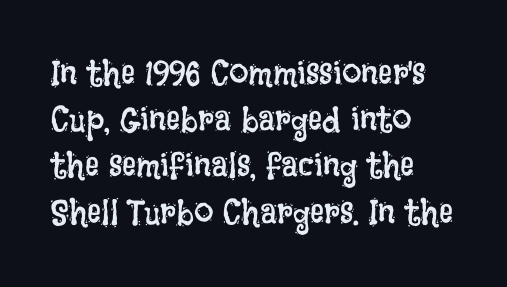
Q: Is the text bold? A: No.
Q: Is the text italic (slanted)? A: No, it is upright.
Q: Is the text underlined? A: No.
Q: How is the paragraph aligned? A: Left-aligned.
Q: Is the spacing between letters normal or unusually wide? A: Normal.
Q: Is the spacing between lines tight, normal or loose? A: Normal.
Q: Width (condensed, normal, or wide)? A: Condensed.
Q: Stroke contrast? A: Low.
Q: x-height? A: Large.
Q: Monospaced? A: No.
